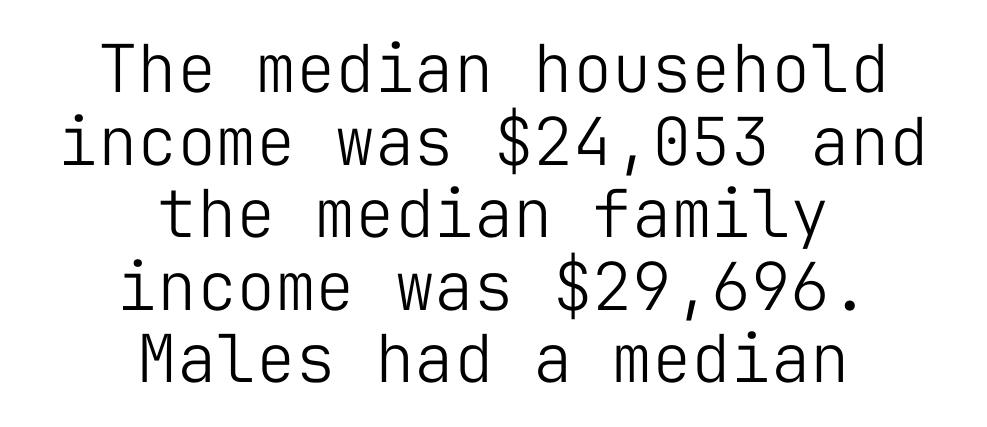
The image shows 66 px light sans-serif type, upright, monospaced; set centered, tight line spacing (1.1x), normal letter spacing, not underlined; low stroke contrast and a medium x-height.
